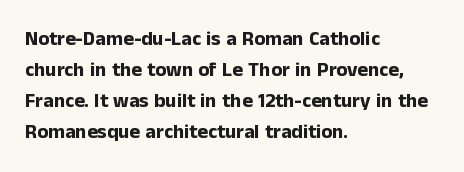
This is heavy type, rendered in bold. No extra tracking has been applied to these lines. The lines in this sample share a left origin and differ only in where they stop. A typesetter would call this leading conventional body-copy spacing. The typography opts for an upright posture over an oblique one. No word sits above an underline.
